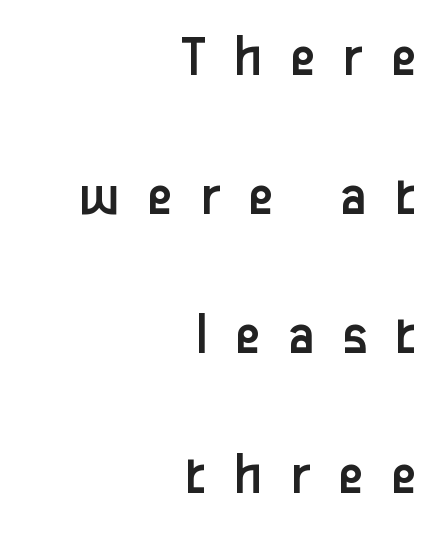
{"serif": "no", "italic": "no", "bold": "no", "weight": "regular", "width": "normal", "stroke_contrast": "low", "x_height": "medium", "monospaced": "no", "underline": "no", "align": "right", "line_spacing": "loose", "line_spacing_ratio": 2.32, "letter_spacing": "wide", "letter_spacing_em": 0.44, "glyph_px": 60}
